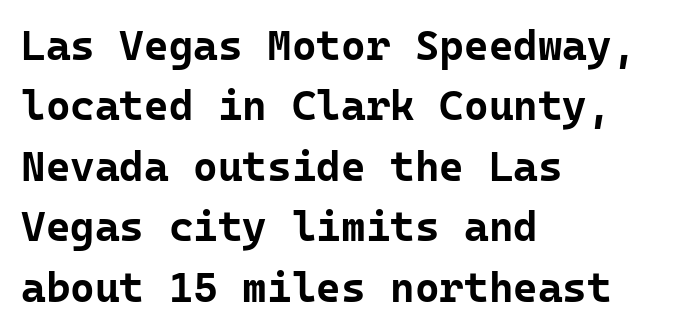
Think of a typewriter: that constant character pitch is what you see here. Baseline-to-baseline distance is the conventional proportion of letter height. Nothing sits at the stroke ends, so this counts as sans-serif. In terms of weight, the rendering is a true, heavy bold. Which margin do the lines hug? The left one — the right edge is uneven.
